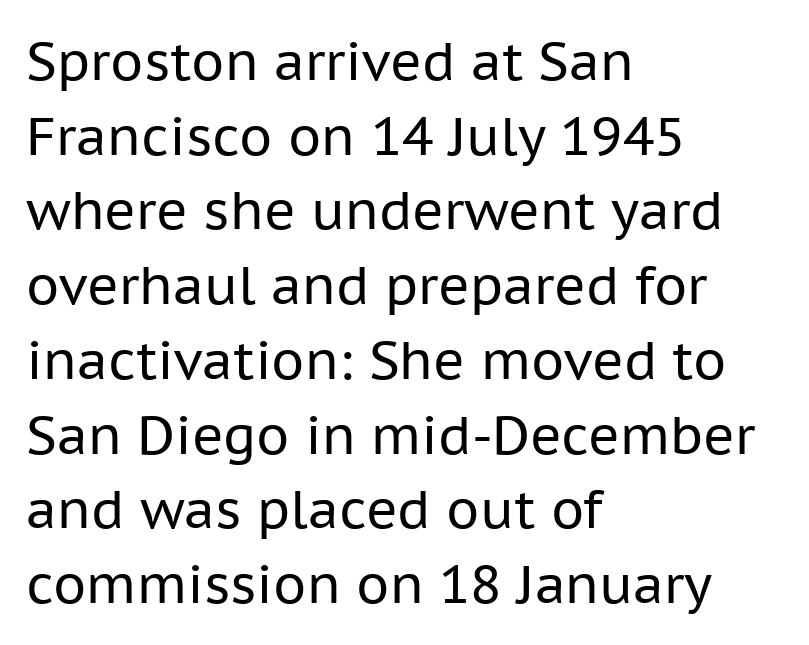
Unlike a traditional serif, this face leaves its strokes unadorned. Does the leading feel generous? No, just average. The characters are drawn with everyday or finer stroke widths. This sample uses plain, unmodified letter spacing.
